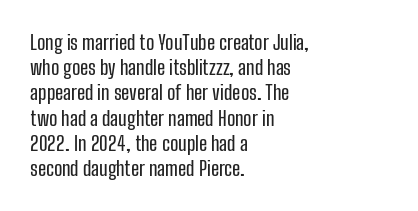
These lines keep a tight, regular rhythm from letter to letter. Successive baselines arrive at the customary interval. Unmarked baselines from the first word to the last. Casual observation: everything's shoved over to the left. This sample uses an upright cut, with every glyph sitting square on the baseline.
